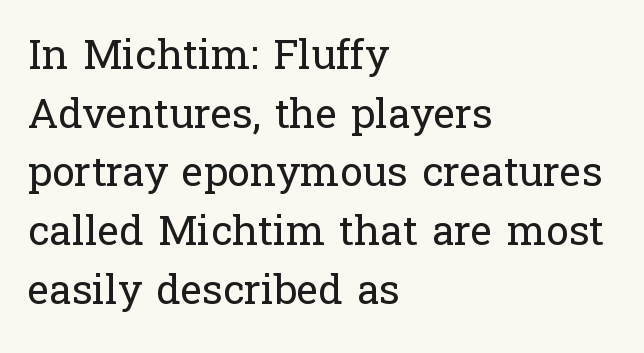
The type is set solid horizontally, with unmodified tracking. The weight tops out at a normal text grade. Quick note: not italic, upright. The text block is weighted toward the left margin, trailing off unevenly rightward. Interline gaps are of average width in this sample.
